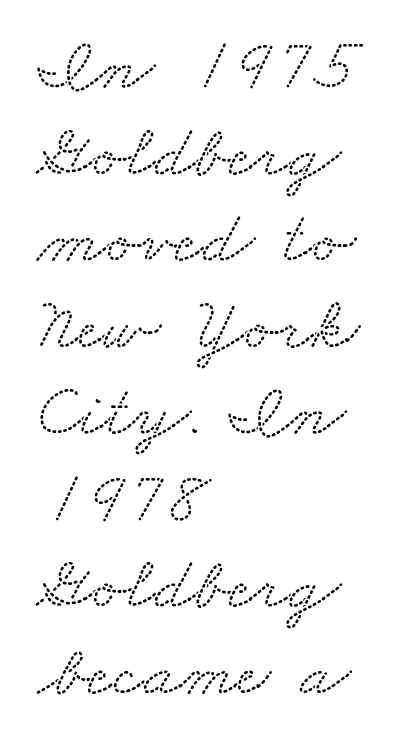
{"serif": "yes", "width": "wide", "stroke_contrast": "low", "x_height": "small", "monospaced": "no", "underline": "no", "align": "left", "line_spacing_ratio": 1.17, "letter_spacing": "normal", "letter_spacing_em": 0.0, "glyph_px": 74}
